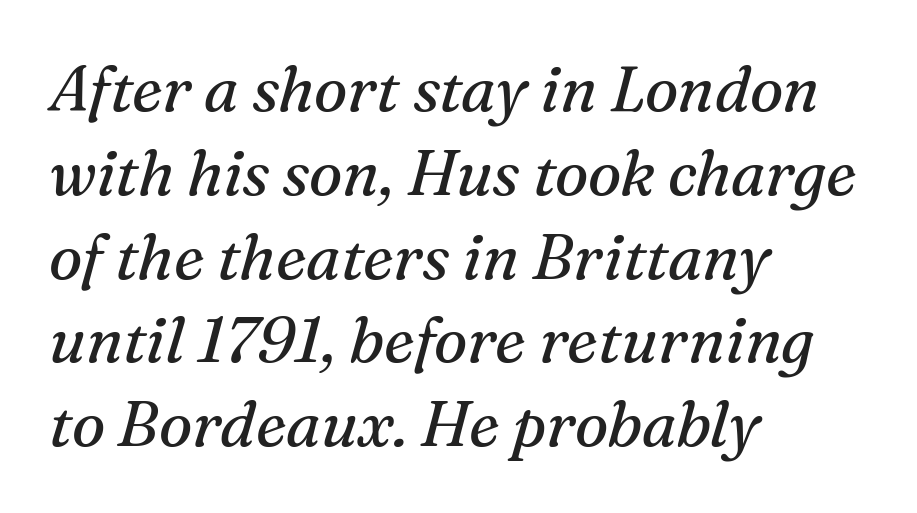
The image shows 63 px regular-weight serif type, italic (leaning right); set left-aligned, normal line spacing (1.33x), normal letter spacing, not underlined; medium stroke contrast and a medium x-height.
